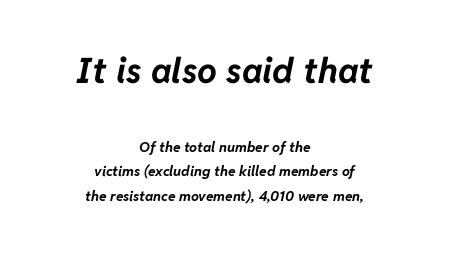
{"italic": "yes", "lean": "right", "slant_degrees": 11, "bold": "yes", "weight": "bold", "width": "normal", "stroke_contrast": "low", "x_height": "medium", "monospaced": "no", "underline": "no", "align": "center", "line_spacing_ratio": 1.76, "letter_spacing": "normal", "letter_spacing_em": 0.0, "larger_block": "first", "size_ratio": 2.5, "glyph_px": 35}
